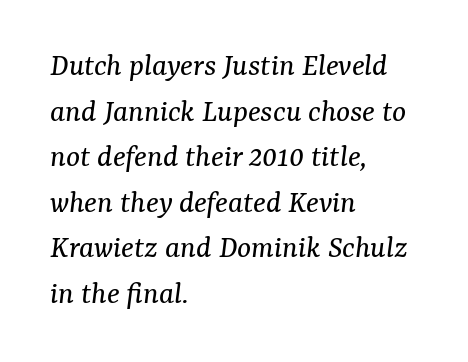
These lines were composed using italics. A typesetter would call this leading conventional body-copy spacing. Letterform terminals end in serifs throughout the passage. This sample is left-justified, so line endings fall wherever the words run out.
